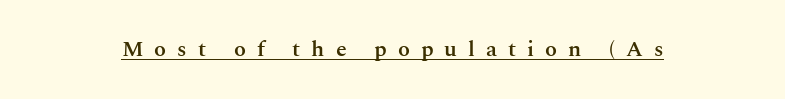
The image shows 22 px text type, upright; set unusually wide letter spacing (+0.5 em), underlined.
